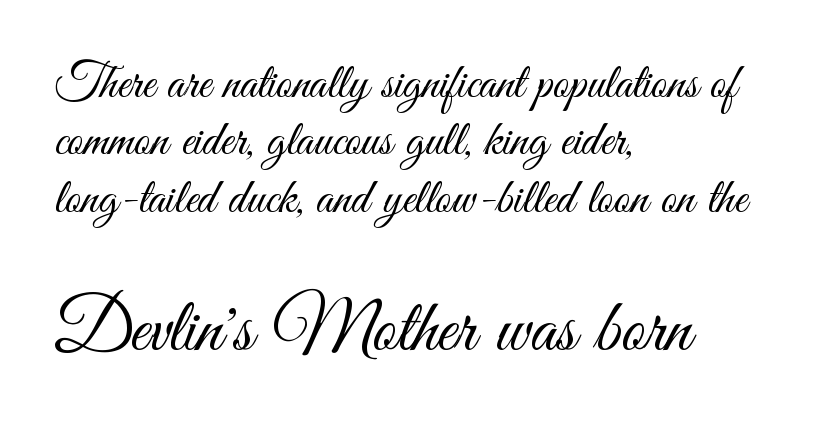
{"serif": "no", "bold": "no", "weight": "light", "width": "condensed", "stroke_contrast": "medium", "x_height": "small", "monospaced": "no", "underline": "no", "align": "left", "line_spacing": "tight", "line_spacing_ratio": 1.15, "letter_spacing": "normal", "letter_spacing_em": 0.0, "larger_block": "second", "size_ratio": 1.5, "glyph_px": 75}
